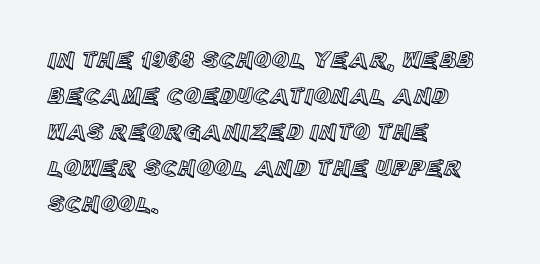
{"underline": "no", "align": "left", "line_spacing": "normal", "line_spacing_ratio": 1.5, "letter_spacing": "normal", "letter_spacing_em": 0.0, "glyph_px": 24}
